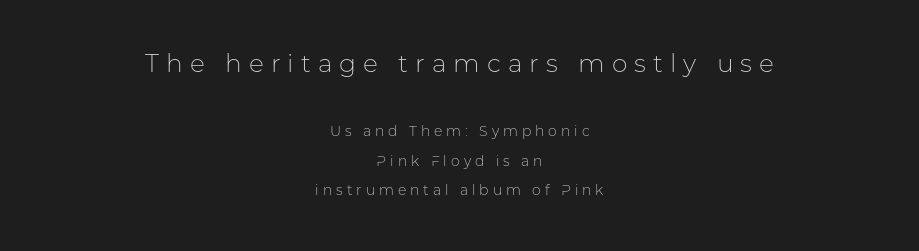
The image shows 25 px text type, upright; set centered, loose line spacing (2.09x), unusually wide letter spacing (+0.28 em), not underlined; the first (top) block is 1.79x larger.
